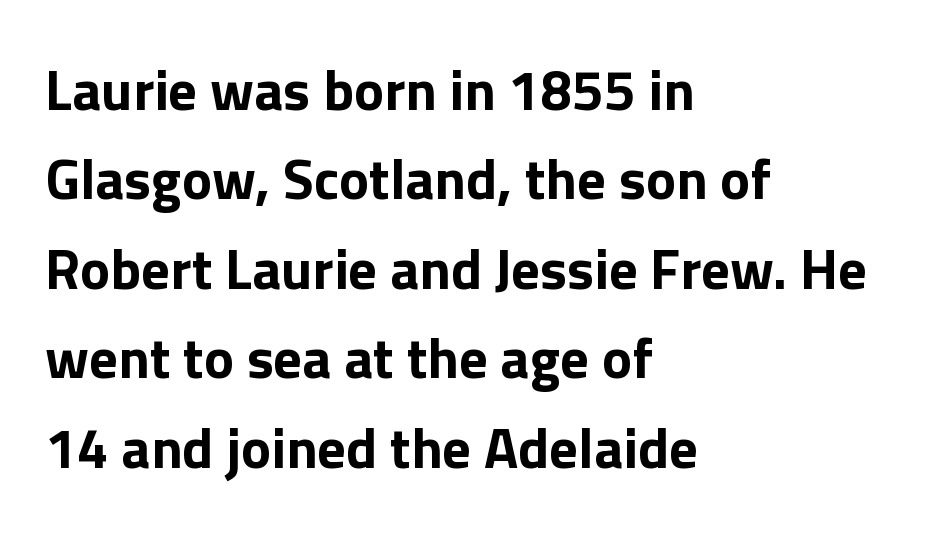
{"serif": "no", "italic": "no", "bold": "yes", "weight": "bold", "width": "normal", "x_height": "medium", "monospaced": "no", "underline": "no", "align": "left", "line_spacing": "normal", "line_spacing_ratio": 1.57, "letter_spacing": "normal", "letter_spacing_em": 0.0, "glyph_px": 57}
